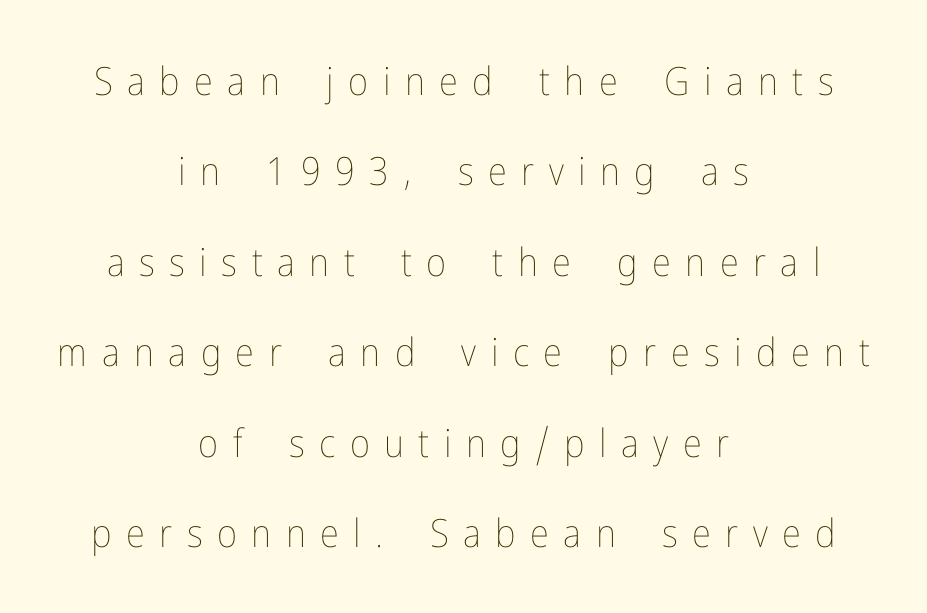
Posture: straight, roman, zero tilt. In CSS terms this would be text-align: center. There is plenty of visible air inserted between adjacent glyphs. This block would shrink considerably if given ordinary leading; it's expanded now. Descenders hang freely into open space.
